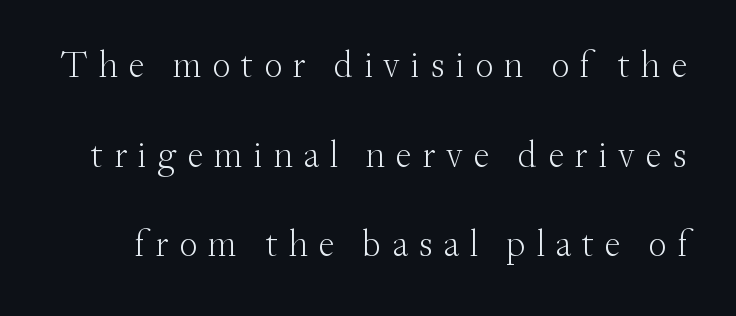
The image shows 37 px light serif type, upright; set loose line spacing (2.42x), unusually wide letter spacing (+0.28 em), not underlined; medium stroke contrast and a small x-height.
